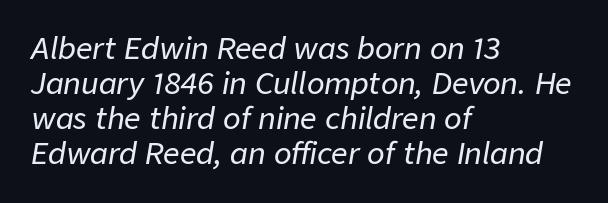
{"italic": "yes", "lean": "right", "slant_degrees": 9, "width": "normal", "stroke_contrast": "low", "x_height": "medium", "monospaced": "no", "underline": "no", "align": "left", "line_spacing_ratio": 1.21, "letter_spacing": "normal", "letter_spacing_em": 0.0, "glyph_px": 29}
